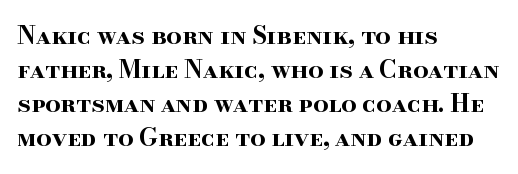
The image shows 24 px bold type, upright; set left-aligned, normal line spacing (1.42x), normal letter spacing, not underlined.
